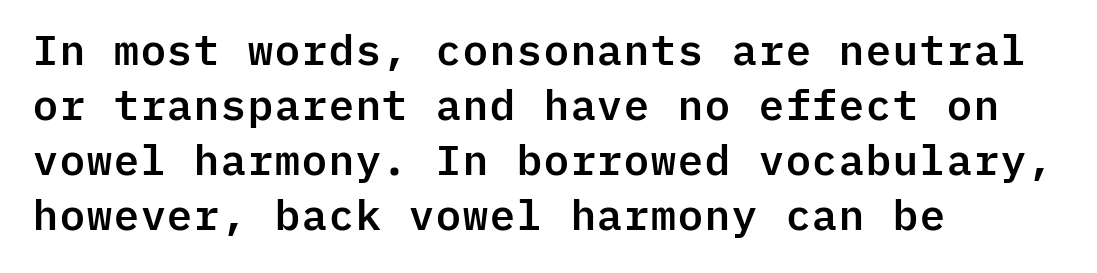
{"serif": "no", "italic": "no", "width": "normal", "stroke_contrast": "low", "x_height": "medium", "monospaced": "yes", "underline": "no", "align": "left", "line_spacing": "normal", "line_spacing_ratio": 1.31, "letter_spacing": "normal", "letter_spacing_em": 0.0, "glyph_px": 42}
